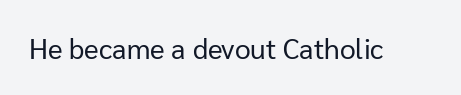
Q: Is the text bold? A: No.
Q: Is the text italic (slanted)? A: No, it is upright.
Q: Is the typeface a serif or a sans-serif typeface? A: Sans-serif.
Q: Is the text underlined? A: No.
Q: Is the spacing between letters normal or unusually wide? A: Normal.
Q: Width (condensed, normal, or wide)? A: Normal.
Q: Stroke contrast? A: Low.
Q: x-height? A: Medium.
Q: Monospaced? A: No.
